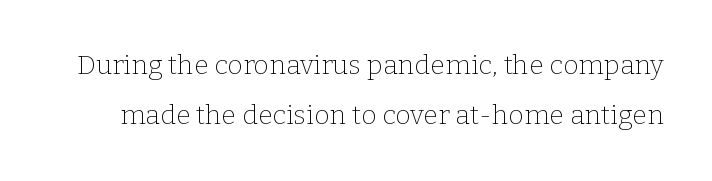
Bold? No — there's no thickening of the strokes. Italic? Not at all — the glyphs are vertical. Observe the ordinary spacing: letters are neighbours, not strangers. Has an underline been added? It has not.
